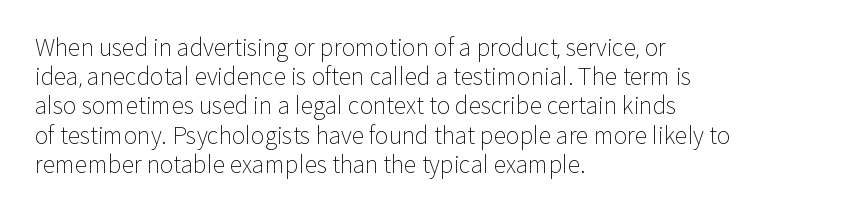
The image shows 23 px text type, upright; set left-aligned, normal line spacing (1.27x), normal letter spacing, not underlined.
